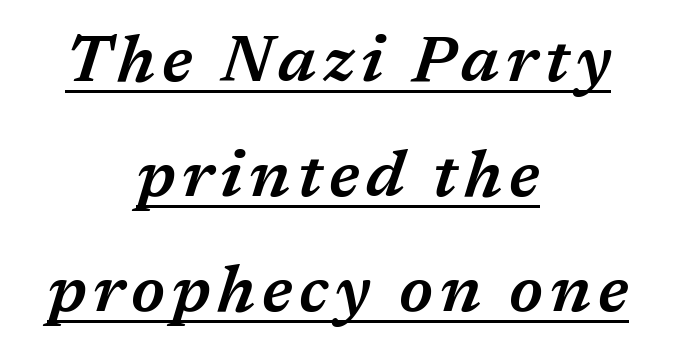
The axis of the letterforms is tilted away from vertical. Is the type bold? Partly — it's a semibold, heavier than regular but not fully bold. The lines in this sample share a center point and differ in where they start and stop. Looks like someone drew a line under every word here. Proportional: the letters do not fall into vertical columns.
